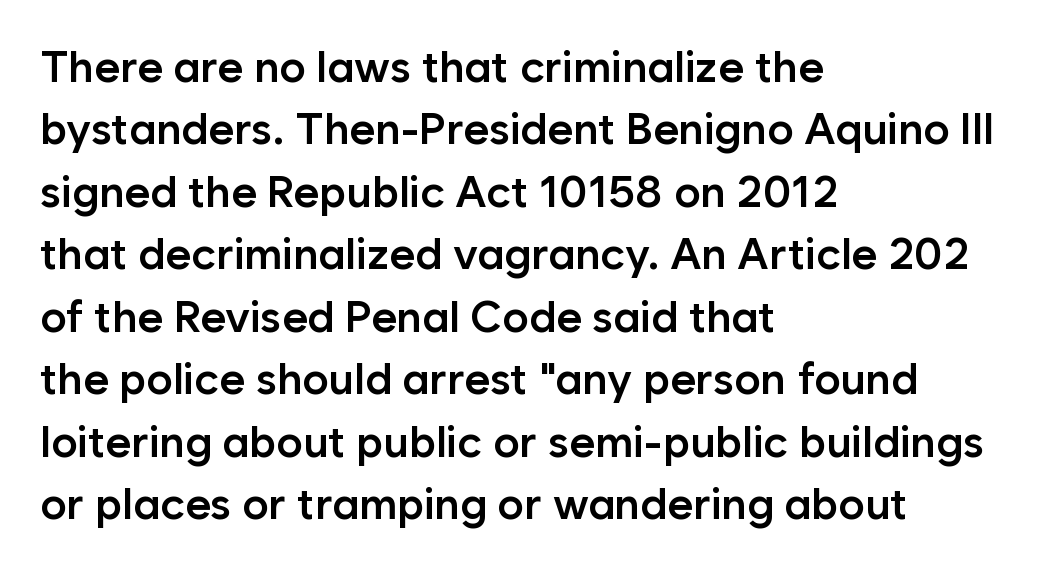
The image shows 44 px semibold sans-serif type, upright; set left-aligned, normal line spacing (1.42x), normal letter spacing, not underlined; low stroke contrast and a medium x-height.
